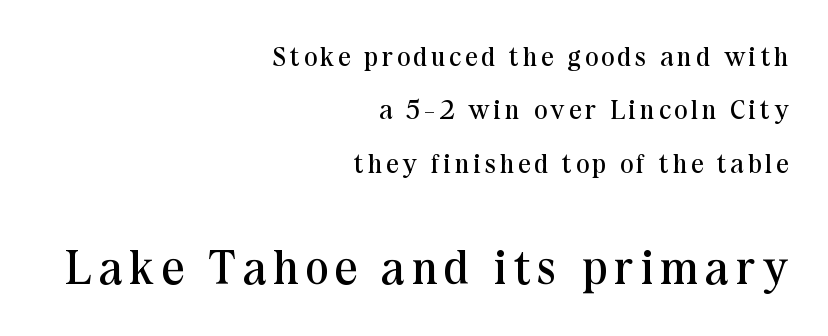
{"serif": "yes", "italic": "no", "bold": "no", "weight": "regular", "width": "normal", "stroke_contrast": "medium", "x_height": "medium", "monospaced": "no", "underline": "no", "align": "right", "line_spacing": "loose", "line_spacing_ratio": 1.98, "larger_block": "second", "size_ratio": 1.78, "glyph_px": 48}
